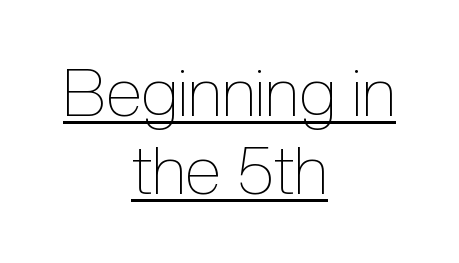
The image shows 67 px thin, condensed type, upright; set centered, line spacing 1.17x, normal letter spacing, underlined; a medium x-height.
